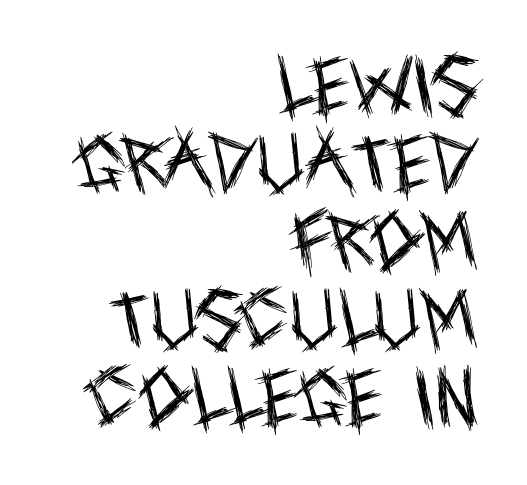
Unlike italic type, these characters show no tilt at all. The horizontal fit of the characters is conventional and even. Counters stay open thanks to moderate or lighter strokes. Here the designer chose a conventional face with non-uniform glyph widths.
